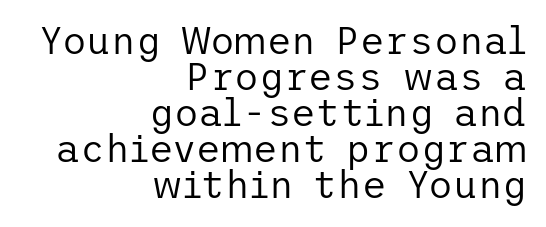
Q: Is the text bold? A: No.
Q: Is the text italic (slanted)? A: No, it is upright.
Q: Is the typeface a serif or a sans-serif typeface? A: Sans-serif.
Q: Is the text underlined? A: No.
Q: How is the paragraph aligned? A: Right-aligned.
Q: Is the spacing between letters normal or unusually wide? A: Normal.
Q: Is the spacing between lines tight, normal or loose? A: Tight.
Q: Width (condensed, normal, or wide)? A: Normal.
Q: Stroke contrast? A: Low.
Q: x-height? A: Medium.
